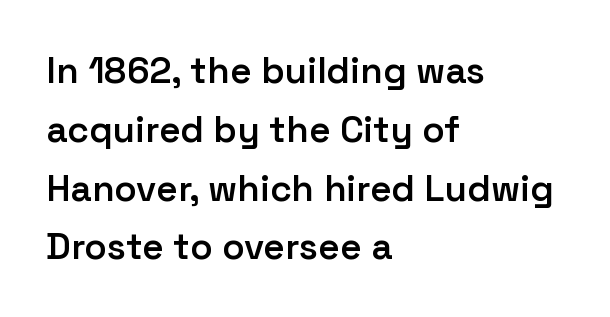
Observe the ordinary spacing: letters are neighbours, not strangers. Line beginnings align vertically; line endings do not. Only glyphs here, with clear space below each row. A roman cut, with each character standing at attention. The designer went with a sans here, leaving each stem footless. Horizontal bands of white between lines are of average thickness.
